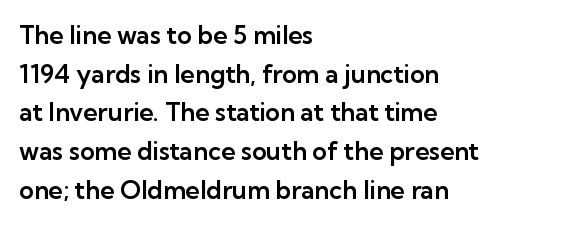
Q: Is the text italic (slanted)? A: No, it is upright.
Q: Is the text underlined? A: No.
Q: How is the paragraph aligned? A: Left-aligned.
Q: Is the spacing between letters normal or unusually wide? A: Normal.
Q: Is the spacing between lines tight, normal or loose? A: Normal.
